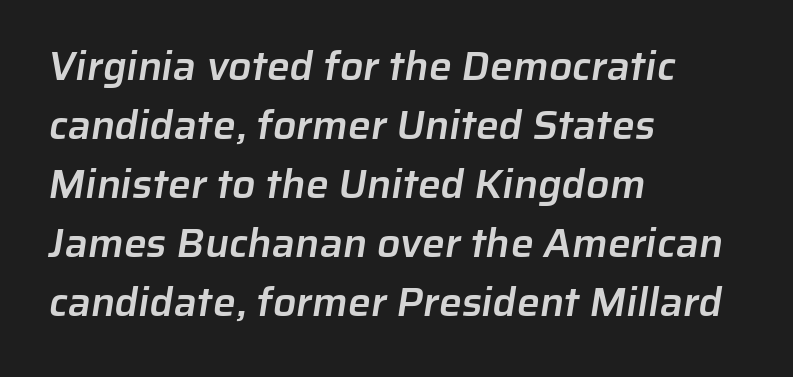
The image shows 41 px semibold sans-serif type; set left-aligned, normal line spacing (1.44x), normal letter spacing, not underlined; low stroke contrast and a medium x-height.
